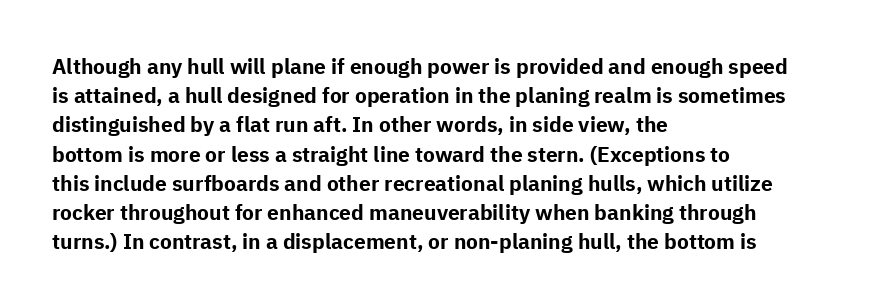
The image shows 21 px bold type, upright; set left-aligned, normal line spacing (1.39x), normal letter spacing, not underlined.
